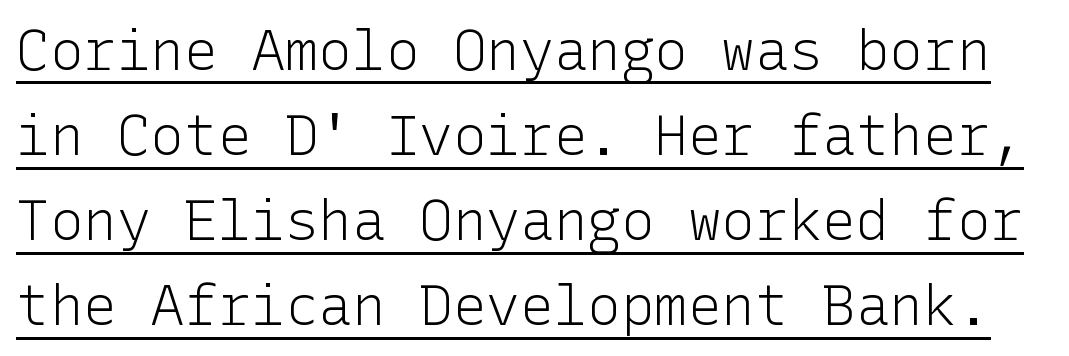
Check the space under the baseline: a stroke is drawn there. The lines sit at an ordinary, default distance from one another. Quick note: not italic, upright. You can tell from the bare stems that sans-serif type was used. Spacing between characters is what you'd get straight out of the box.
